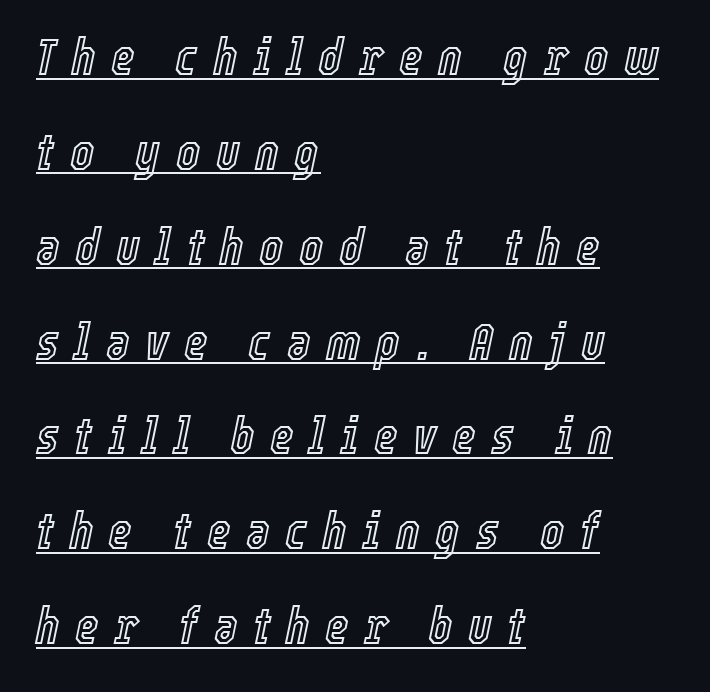
The image shows 51 px condensed type, italic (leaning right); set left-aligned, line spacing 1.86x, unusually wide letter spacing (+0.3 em), underlined; a medium x-height.
